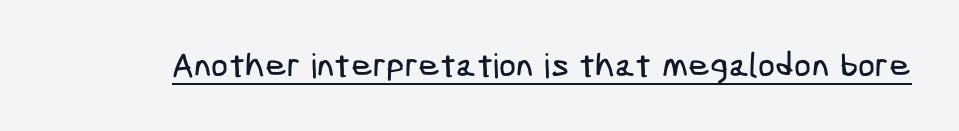
Q: Is the typeface a serif or a sans-serif typeface? A: Sans-serif.
Q: Is the text underlined? A: Yes.
Q: Is the spacing between letters normal or unusually wide? A: Normal.
Q: Width (condensed, normal, or wide)? A: Condensed.
Q: Stroke contrast? A: Low.
Q: x-height? A: Medium.
